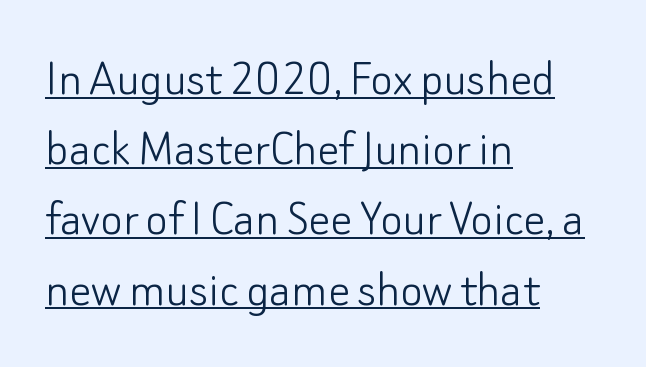
Heft: none added — not bold. You could not count columns in this text — the font is proportionally spaced. Unlike a traditional serif, this face leaves its strokes unadorned. What's the leading like? Ordinary, nothing unusual. The face used here is rendered with its standard letterfit.
